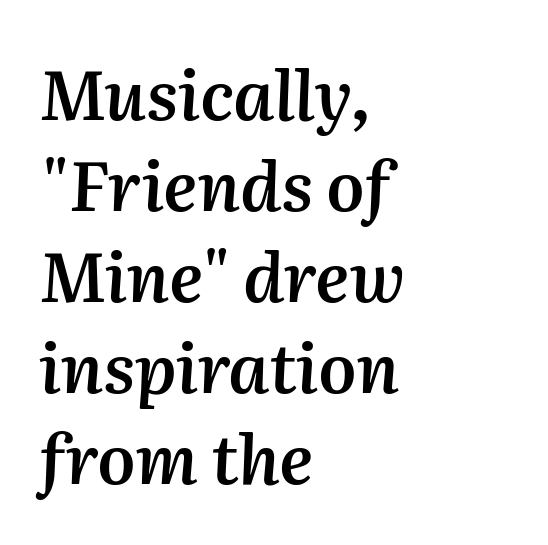
Q: Is the text bold? A: Semi-bold.
Q: Is the text italic (slanted)? A: Yes, it leans right by about 2 degrees.
Q: Is the text underlined? A: No.
Q: How is the paragraph aligned? A: Left-aligned.
Q: Is the spacing between letters normal or unusually wide? A: Normal.
Q: Is the spacing between lines tight, normal or loose? A: Normal.
Q: Width (condensed, normal, or wide)? A: Normal.
Q: Stroke contrast? A: Medium.
Q: x-height? A: Medium.
Q: Monospaced? A: No.
